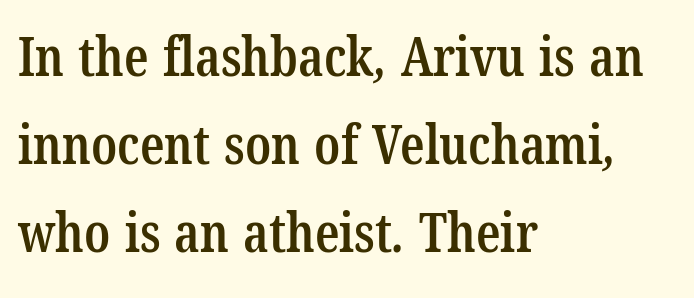
Q: Is the text bold? A: Semi-bold.
Q: Is the typeface a serif or a sans-serif typeface? A: Serif.
Q: Is the text underlined? A: No.
Q: How is the paragraph aligned? A: Left-aligned.
Q: Is the spacing between letters normal or unusually wide? A: Normal.
Q: Is the spacing between lines tight, normal or loose? A: Normal.
Q: Width (condensed, normal, or wide)? A: Condensed.
Q: Stroke contrast? A: Low.
Q: x-height? A: Medium.
Q: Monospaced? A: No.
